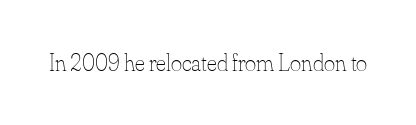
The image shows 24 px text type, upright; set normal letter spacing, not underlined.
